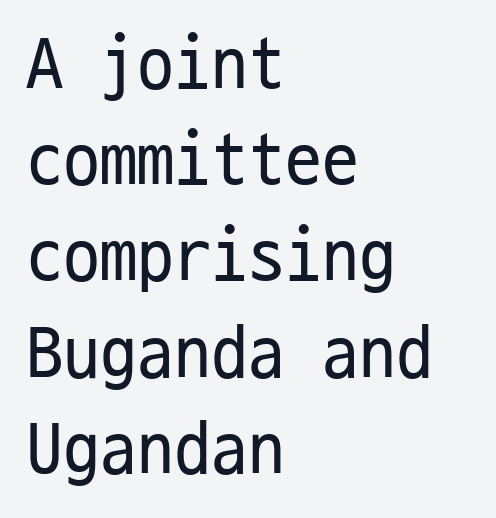
The image shows 74 px regular-weight, condensed sans-serif type, upright, monospaced; set left-aligned, normal line spacing (1.3x), normal letter spacing, not underlined; low stroke contrast and a medium x-height.
